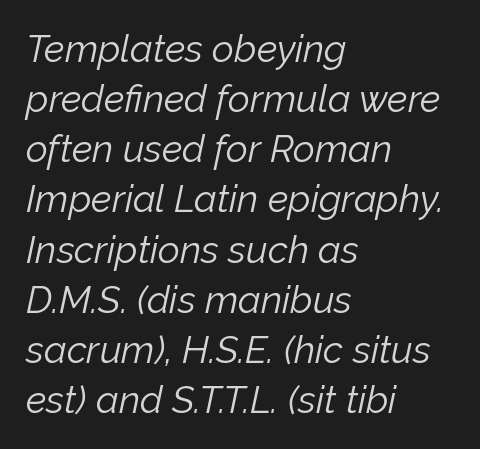
Q: Is the text bold? A: No.
Q: Is the text italic (slanted)? A: Yes, it leans right by about 12 degrees.
Q: Is the text underlined? A: No.
Q: How is the paragraph aligned? A: Left-aligned.
Q: Is the spacing between letters normal or unusually wide? A: Normal.
Q: Is the spacing between lines tight, normal or loose? A: Normal.
Q: Width (condensed, normal, or wide)? A: Normal.
Q: Stroke contrast? A: Low.
Q: x-height? A: Medium.
Q: Monospaced? A: No.
